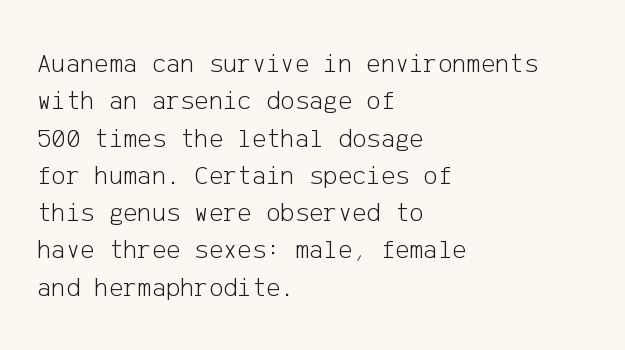
{"italic": "no", "bold": "no", "underline": "no", "align": "left", "line_spacing": "normal", "line_spacing_ratio": 1.38, "letter_spacing": "normal", "letter_spacing_em": 0.0, "glyph_px": 27}
